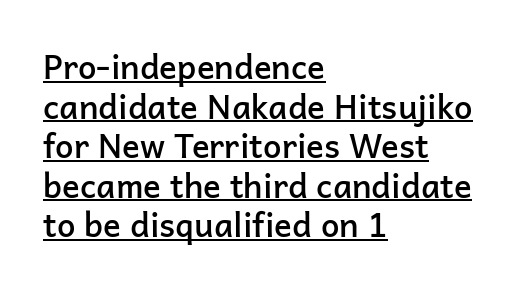
The image shows 33 px semibold sans-serif type, upright; set left-aligned, line spacing 1.2x, normal letter spacing, underlined; low stroke contrast and a medium x-height.
